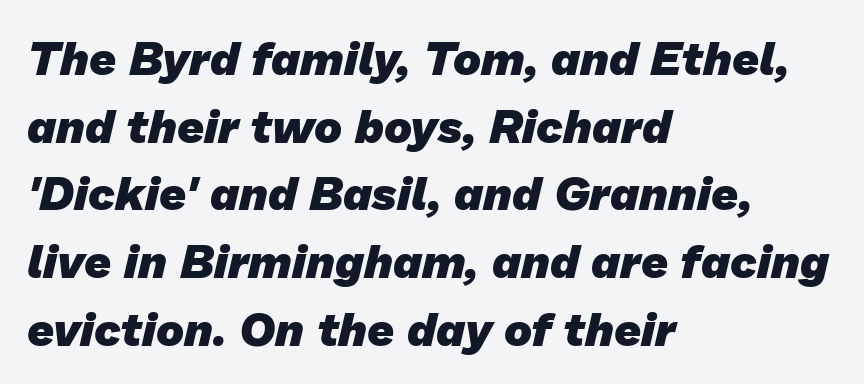
Q: Is the text bold? A: Yes.
Q: Is the typeface a serif or a sans-serif typeface? A: Sans-serif.
Q: Is the text underlined? A: No.
Q: How is the paragraph aligned? A: Left-aligned.
Q: Is the spacing between letters normal or unusually wide? A: Normal.
Q: Is the spacing between lines tight, normal or loose? A: Normal.
Q: Width (condensed, normal, or wide)? A: Normal.
Q: Stroke contrast? A: Low.
Q: x-height? A: Medium.
Q: Monospaced? A: No.
